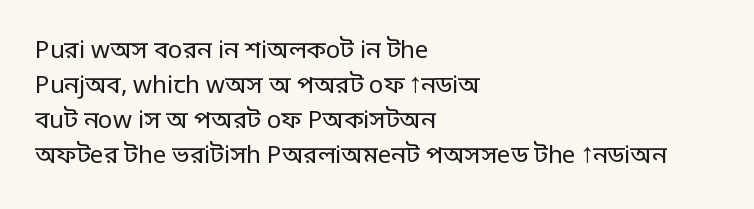
No word sits above an underline. This is the regular roman posture of the typeface. The lines in this sample share a left origin and differ only in where they stop. Successive baselines arrive at the customary interval.
